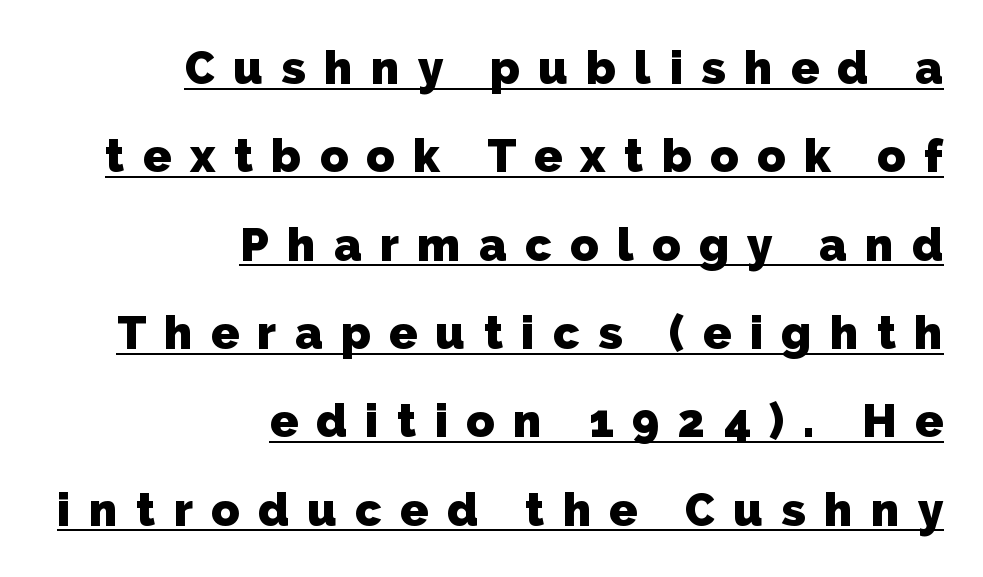
The image shows 46 px heavy sans-serif type; set right-aligned, loose line spacing (1.92x), unusually wide letter spacing (+0.4 em), underlined; low stroke contrast and a medium x-height.
